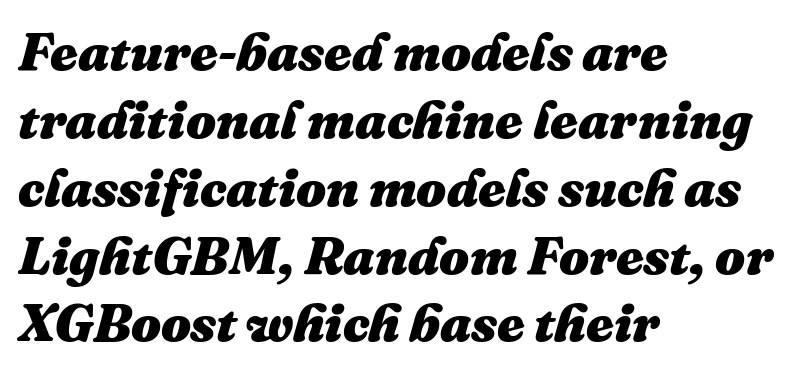
The image shows 53 px heavy type, italic (leaning right); set left-aligned, normal line spacing (1.28x), normal letter spacing, not underlined; medium stroke contrast and a medium x-height.
